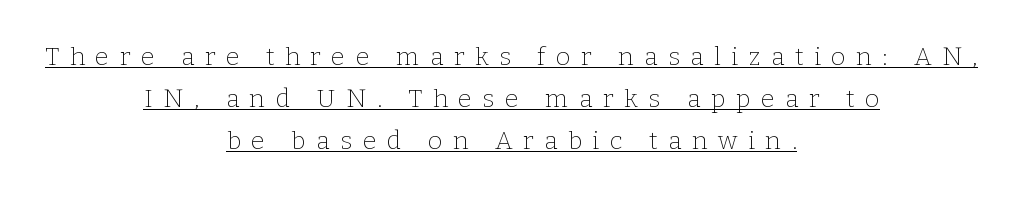
The image shows 25 px text type, upright; set centered, normal line spacing (1.68x), unusually wide letter spacing (+0.42 em), underlined.
